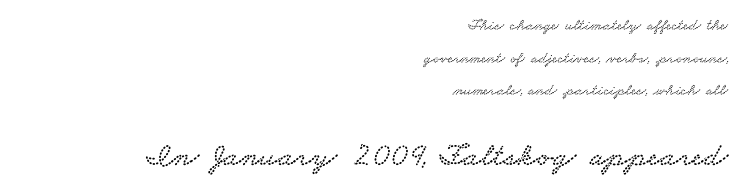
{"width": "wide", "stroke_contrast": "low", "x_height": "small", "monospaced": "no", "underline": "no", "align": "right", "line_spacing": "loose", "line_spacing_ratio": 2.04, "letter_spacing": "normal", "letter_spacing_em": 0.0, "larger_block": "second", "size_ratio": 2.06, "glyph_px": 33}
